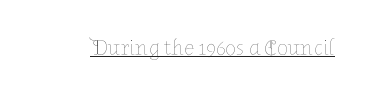
Students, observe the line beneath the letters — that is underlining. You can tell it's not italic because the verticals are truly vertical. Stems here are at most as thick as an everyday book face. Between one letter and the next there's only the usual sliver of space.
